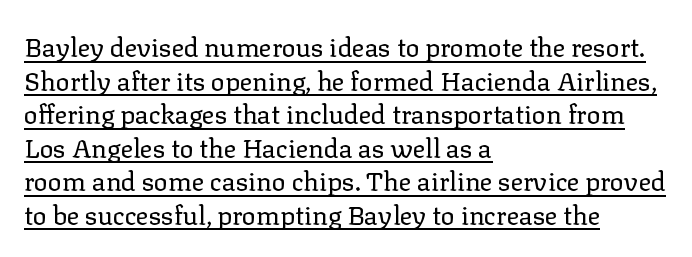
Unbolded letterforms with no extra heft. Inter-character spacing is left at the font's built-in metrics. Notice how the stems are strictly vertical — no italics here. Students, observe the line beneath the letters — that is underlining. Interline gaps are of average width in this sample. The paragraph has a hard left edge and a soft right edge.
